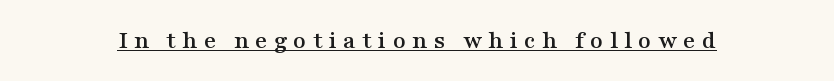
The image shows 26 px text type, upright; set unusually wide letter spacing (+0.24 em), underlined.
